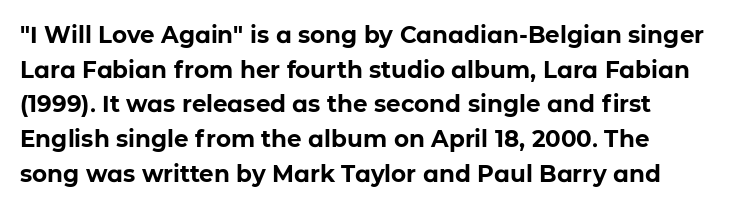
Every stem runs plumb, perpendicular to the baseline. The typesetting leans heavy: a genuine bold. Anything drawn beneath the words? Only blank space. The paragraph shown leans on its left margin. In terms of letterspacing, this is plain default setting. The space between consecutive lines is moderate.
